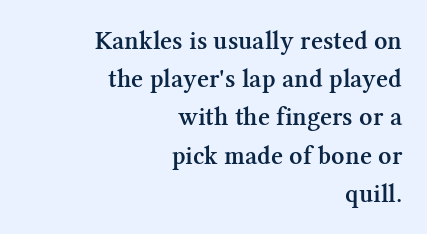
The image shows 26 px text type, upright; set right-aligned, normal line spacing (1.47x), normal letter spacing, not underlined.
